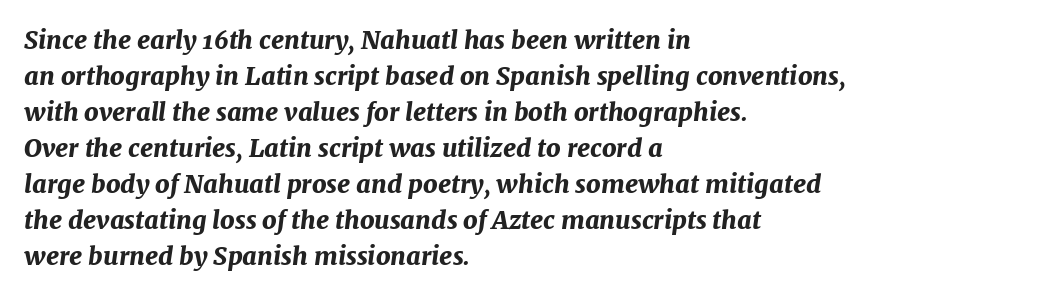
{"italic": "yes", "lean": "right", "slant_degrees": 7, "bold": "yes", "underline": "no", "align": "left", "line_spacing": "normal", "line_spacing_ratio": 1.44, "letter_spacing": "normal", "letter_spacing_em": 0.0, "glyph_px": 25}
